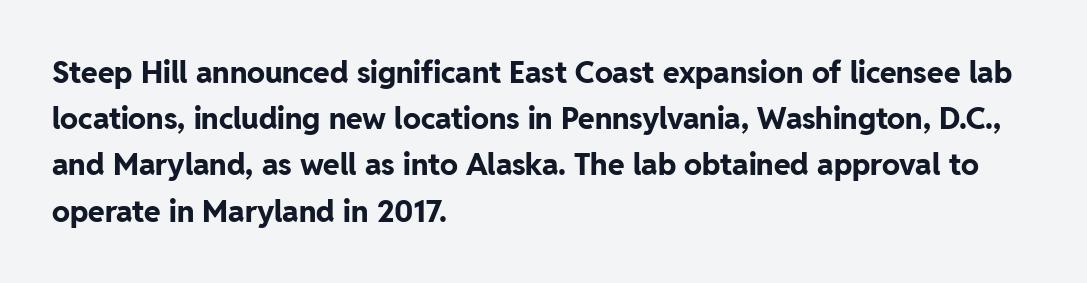
The image shows 30 px bold sans-serif type, upright; set left-aligned, normal line spacing (1.54x), normal letter spacing, not underlined; low stroke contrast and a medium x-height.
